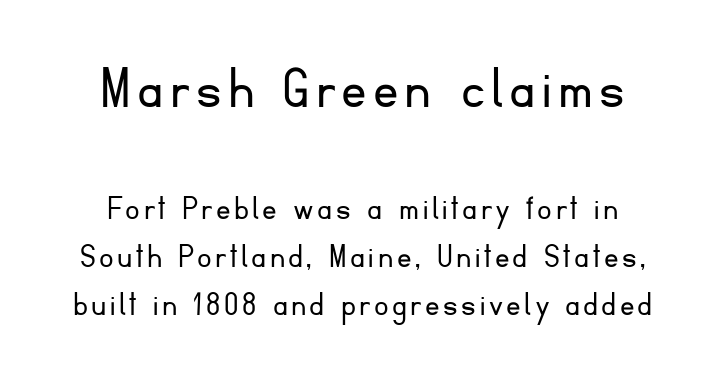
Which of the two is more prominent by size? The first, at the top. Italic: no, the glyphs are upright roman. Proportional: the letters do not fall into vertical columns. Students, observe: this is what conventionally led text looks like.
